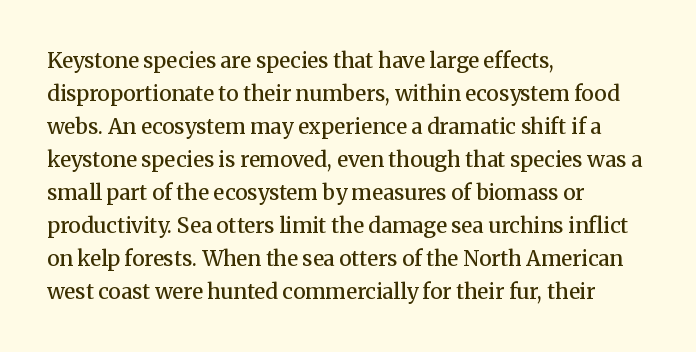
{"italic": "no", "bold": "semi", "underline": "no", "align": "left", "line_spacing": "normal", "line_spacing_ratio": 1.57, "letter_spacing": "normal", "letter_spacing_em": 0.0, "glyph_px": 21}
